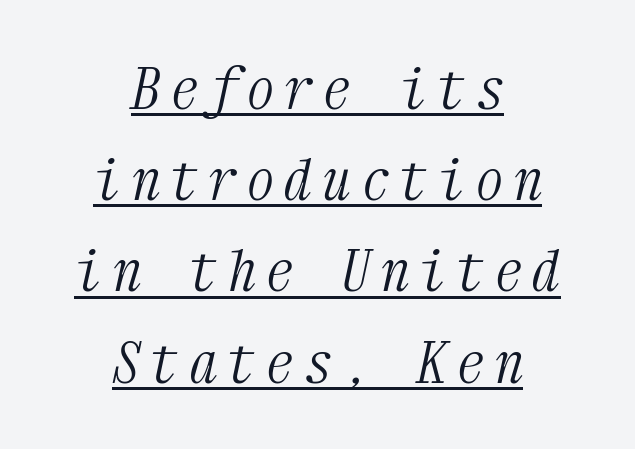
The image shows 57 px light, condensed serif type, italic (leaning right), monospaced; set centered, normal line spacing (1.6x), underlined; medium stroke contrast and a medium x-height.
